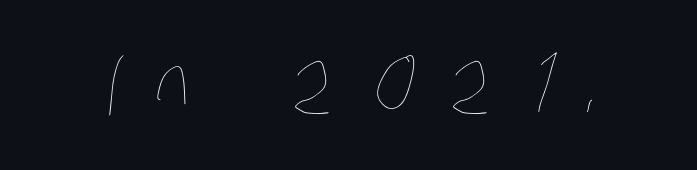
Q: Is the text bold? A: No.
Q: Is the text underlined? A: No.
Q: Is the spacing between letters normal or unusually wide? A: Unusually wide.
Q: Width (condensed, normal, or wide)? A: Condensed.
Q: Stroke contrast? A: Low.
Q: x-height? A: Large.
Q: Monospaced? A: No.
